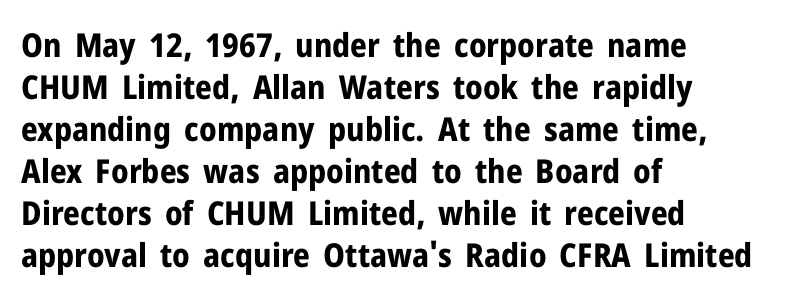
Q: Is the text bold? A: Yes.
Q: Is the text italic (slanted)? A: No, it is upright.
Q: Is the typeface a serif or a sans-serif typeface? A: Sans-serif.
Q: Is the text underlined? A: No.
Q: How is the paragraph aligned? A: Left-aligned.
Q: Is the spacing between letters normal or unusually wide? A: Normal.
Q: Is the spacing between lines tight, normal or loose? A: Normal.
Q: Width (condensed, normal, or wide)? A: Normal.
Q: Stroke contrast? A: Low.
Q: x-height? A: Medium.
Q: Monospaced? A: No.
